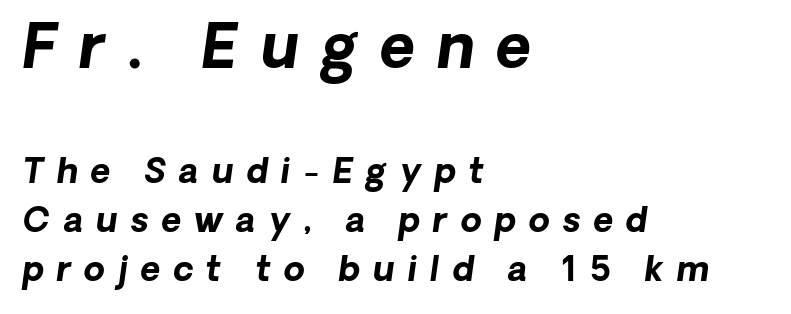
{"serif": "no", "bold": "yes", "weight": "bold", "width": "normal", "stroke_contrast": "low", "x_height": "medium", "monospaced": "no", "underline": "no", "align": "left", "line_spacing": "normal", "line_spacing_ratio": 1.44, "letter_spacing": "wide", "letter_spacing_em": 0.38, "larger_block": "first", "size_ratio": 1.76, "glyph_px": 60}
